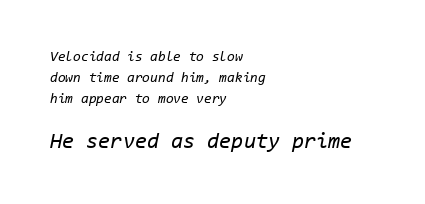
{"italic": "yes", "lean": "right", "slant_degrees": 11, "bold": "no", "underline": "no", "align": "left", "line_spacing": "normal", "line_spacing_ratio": 1.5, "letter_spacing": "normal", "letter_spacing_em": 0.0, "larger_block": "second", "size_ratio": 1.57, "glyph_px": 22}
